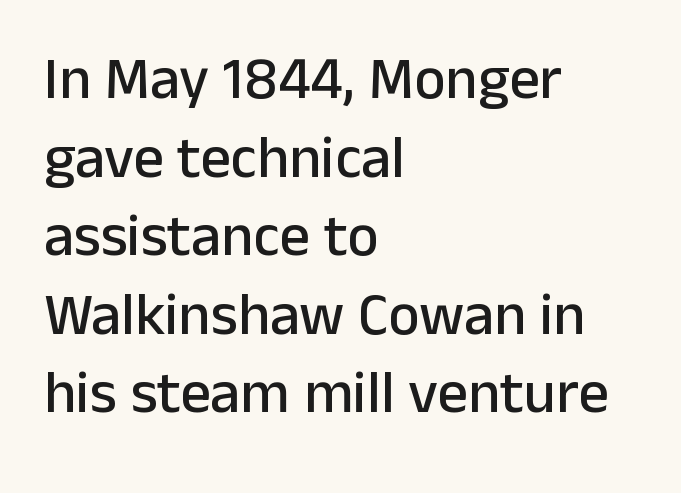
The image shows 60 px sans-serif type, upright; set left-aligned, normal line spacing (1.31x), normal letter spacing, not underlined; low stroke contrast and a medium x-height.
